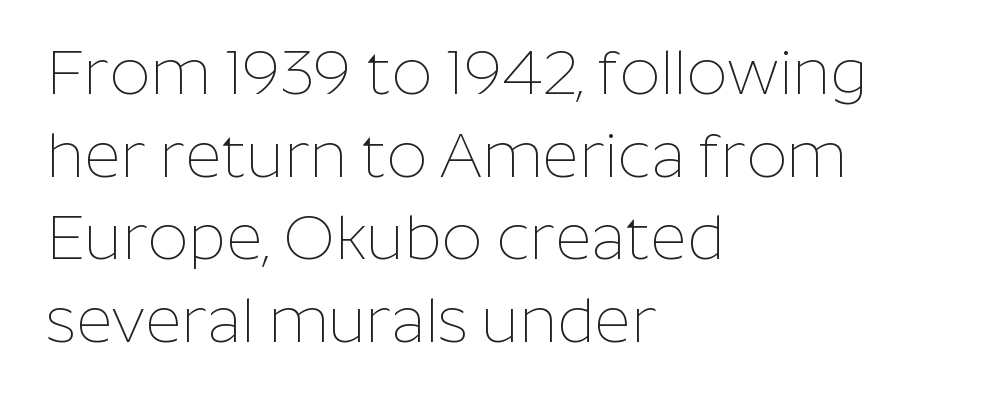
Q: Is the text bold? A: No.
Q: Is the text italic (slanted)? A: No, it is upright.
Q: Is the typeface a serif or a sans-serif typeface? A: Sans-serif.
Q: Is the text underlined? A: No.
Q: How is the paragraph aligned? A: Left-aligned.
Q: Is the spacing between letters normal or unusually wide? A: Normal.
Q: Is the spacing between lines tight, normal or loose? A: Normal.
Q: Width (condensed, normal, or wide)? A: Normal.
Q: Stroke contrast? A: Low.
Q: x-height? A: Medium.
Q: Monospaced? A: No.
